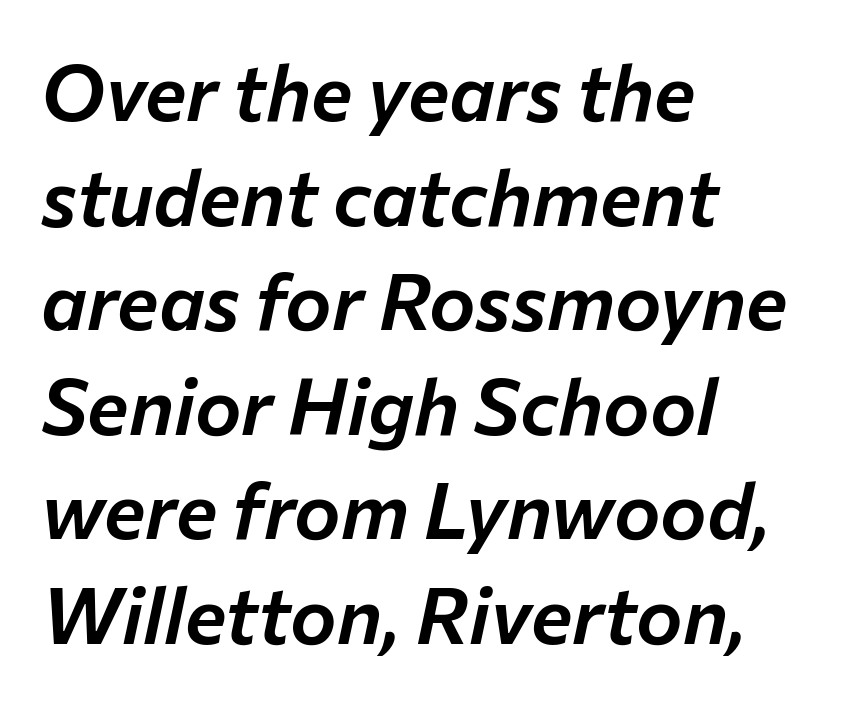
The image shows 78 px text type, italic (leaning right); set left-aligned, normal line spacing (1.34x), normal letter spacing, not underlined; low stroke contrast and a medium x-height.
